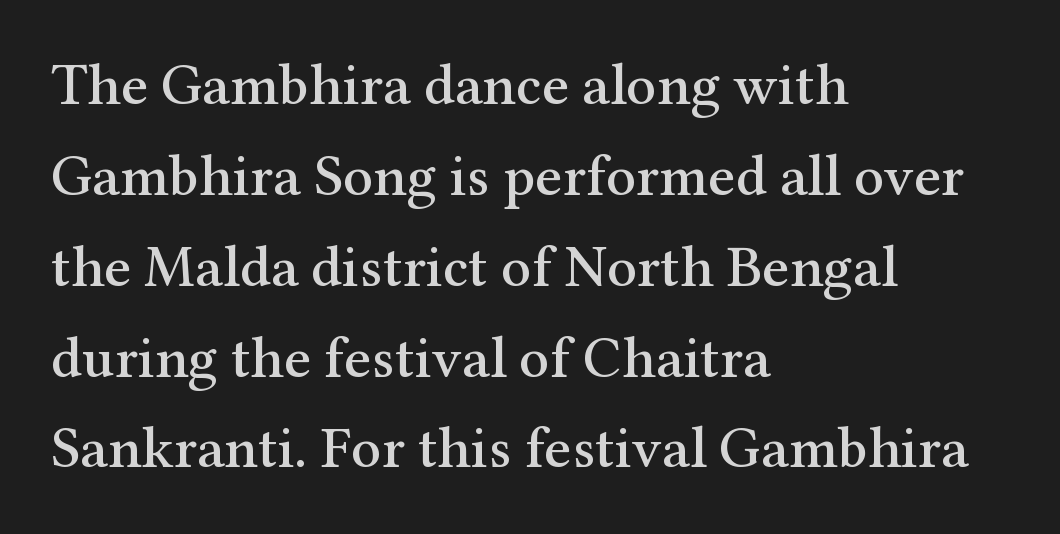
Reading down the block, your eye returns to a fixed left position each line. Here the designer chose a conventional face with non-uniform glyph widths. Descenders are the only things crossing below the line. What kind of face is this? One with serifs. Compared with typical paragraphs, the rows here are spaced about the same.
